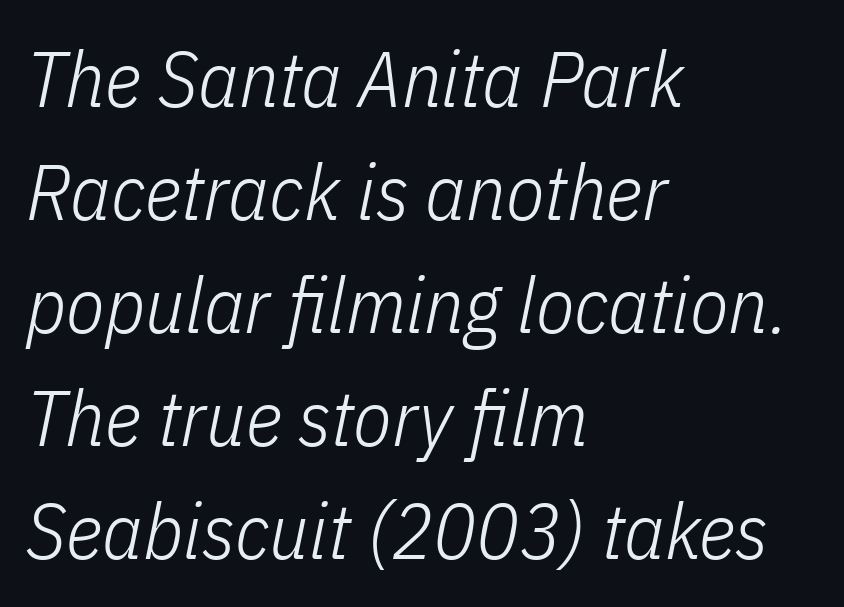
Q: Is the text bold? A: No.
Q: Is the text italic (slanted)? A: Yes, it leans right by about 11 degrees.
Q: Is the text underlined? A: No.
Q: How is the paragraph aligned? A: Left-aligned.
Q: Is the spacing between letters normal or unusually wide? A: Normal.
Q: Is the spacing between lines tight, normal or loose? A: Normal.
Q: Width (condensed, normal, or wide)? A: Condensed.
Q: Stroke contrast? A: Low.
Q: x-height? A: Medium.
Q: Monospaced? A: No.
